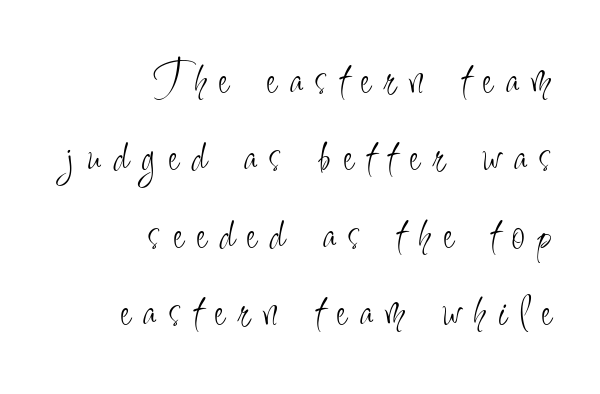
The image shows 48 px light, condensed sans-serif type; set right-aligned, normal line spacing (1.61x), unusually wide letter spacing (+0.28 em), not underlined; low stroke contrast and a small x-height.
